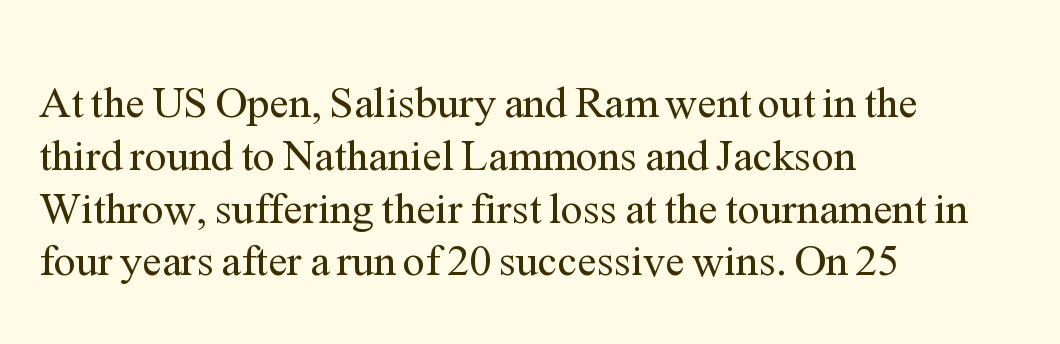
{"serif": "yes", "italic": "no", "bold": "no", "weight": "regular", "width": "normal", "stroke_contrast": "medium", "x_height": "medium", "monospaced": "no", "underline": "no", "align": "left", "line_spacing_ratio": 1.2, "letter_spacing": "normal", "letter_spacing_em": 0.0, "glyph_px": 44}
